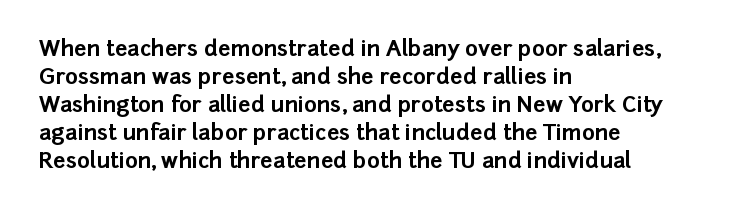
{"italic": "no", "bold": "yes", "underline": "no", "align": "left", "line_spacing": "normal", "line_spacing_ratio": 1.27, "letter_spacing": "normal", "letter_spacing_em": 0.0, "glyph_px": 22}
